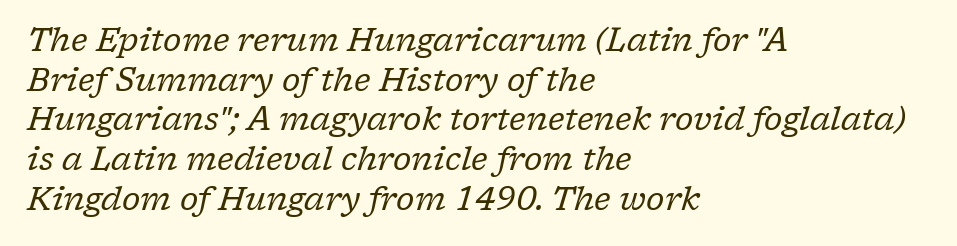
The image shows 32 px regular-weight serif type, italic (leaning right); set left-aligned, line spacing 1.24x, normal letter spacing, not underlined; low stroke contrast and a medium x-height.
